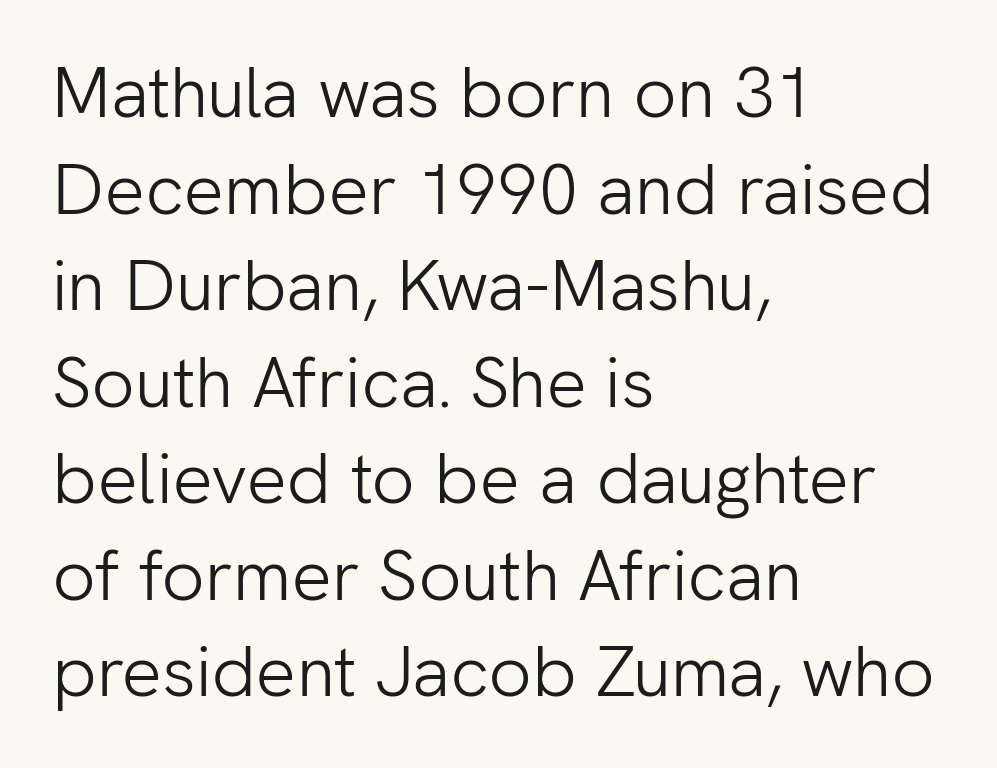
{"serif": "no", "italic": "no", "bold": "no", "weight": "light", "width": "normal", "stroke_contrast": "low", "x_height": "medium", "monospaced": "no", "underline": "no", "align": "left", "line_spacing": "normal", "line_spacing_ratio": 1.36, "letter_spacing": "normal", "letter_spacing_em": 0.0, "glyph_px": 71}
